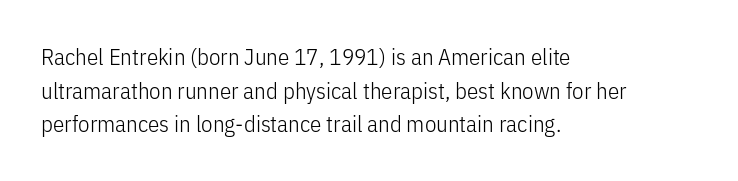
{"italic": "no", "bold": "no", "underline": "no", "align": "left", "line_spacing": "normal", "line_spacing_ratio": 1.46, "letter_spacing": "normal", "letter_spacing_em": 0.0, "glyph_px": 23}
